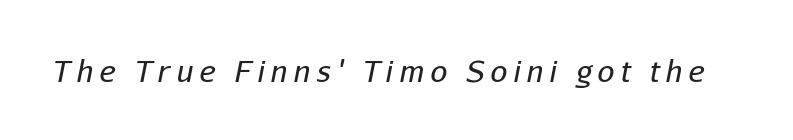
Do the characters align in a grid? No, the font is proportional. The weight would be labelled regular, book, light, or lighter still. Descenders are the only things crossing below the line. Emphasis-style slanted type is in use. Each word looks stretched out because of the extra space between its letters.
